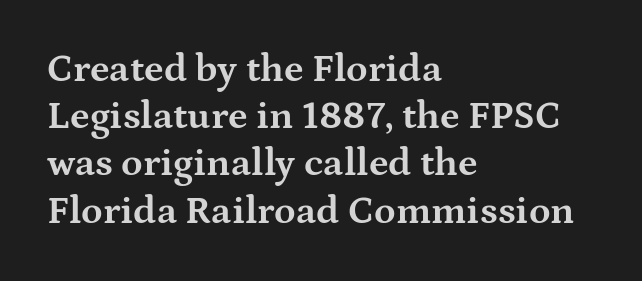
Q: Is the text bold? A: Yes.
Q: Is the text italic (slanted)? A: No, it is upright.
Q: Is the typeface a serif or a sans-serif typeface? A: Serif.
Q: Is the text underlined? A: No.
Q: How is the paragraph aligned? A: Left-aligned.
Q: Is the spacing between letters normal or unusually wide? A: Normal.
Q: Width (condensed, normal, or wide)? A: Wide.
Q: Stroke contrast? A: Medium.
Q: x-height? A: Medium.
Q: Monospaced? A: No.
